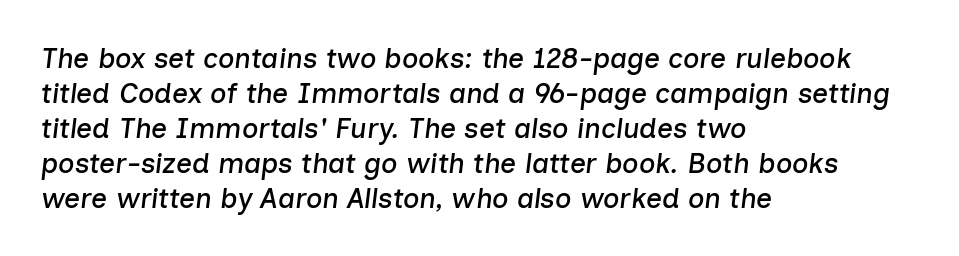
{"italic": "yes", "lean": "right", "slant_degrees": 7, "width": "normal", "stroke_contrast": "low", "x_height": "medium", "monospaced": "no", "underline": "no", "align": "left", "line_spacing": "normal", "line_spacing_ratio": 1.25, "letter_spacing": "normal", "letter_spacing_em": 0.0, "glyph_px": 28}
